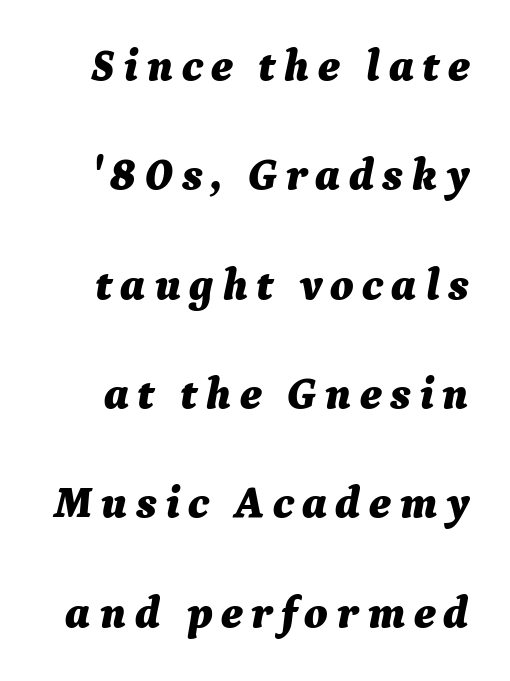
The image shows 45 px bold type, italic (leaning right); set loose line spacing (2.43x), not underlined; medium stroke contrast and a medium x-height.
